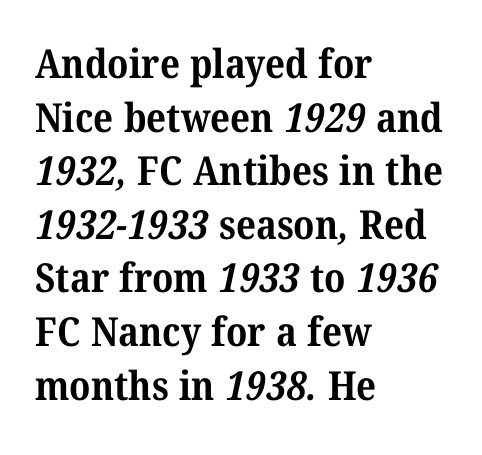
The image shows 40 px bold serif type; set left-aligned, normal line spacing (1.34x), normal letter spacing, not underlined; medium stroke contrast and a medium x-height.
